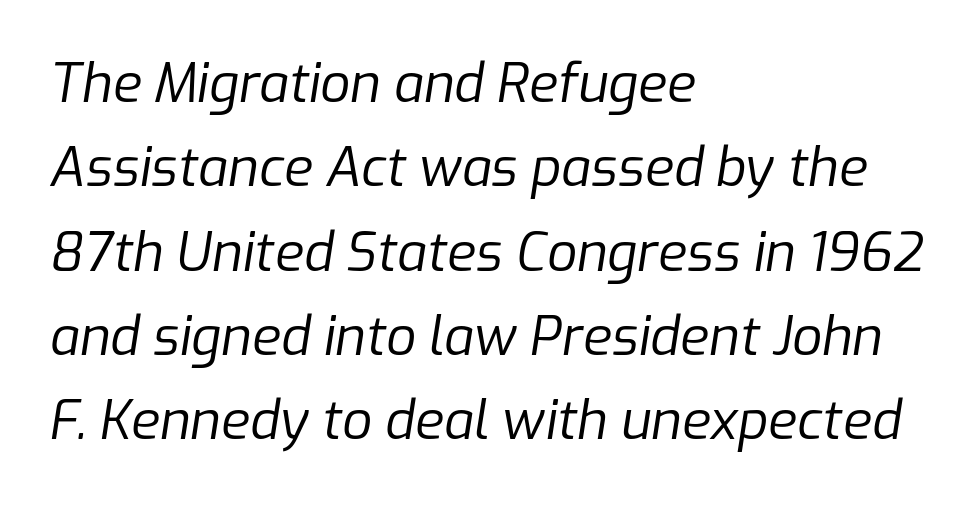
{"italic": "yes", "lean": "right", "slant_degrees": 9, "bold": "no", "weight": "regular", "width": "normal", "stroke_contrast": "low", "x_height": "medium", "monospaced": "no", "underline": "no", "align": "left", "line_spacing": "normal", "line_spacing_ratio": 1.59, "letter_spacing": "normal", "letter_spacing_em": 0.0, "glyph_px": 53}
